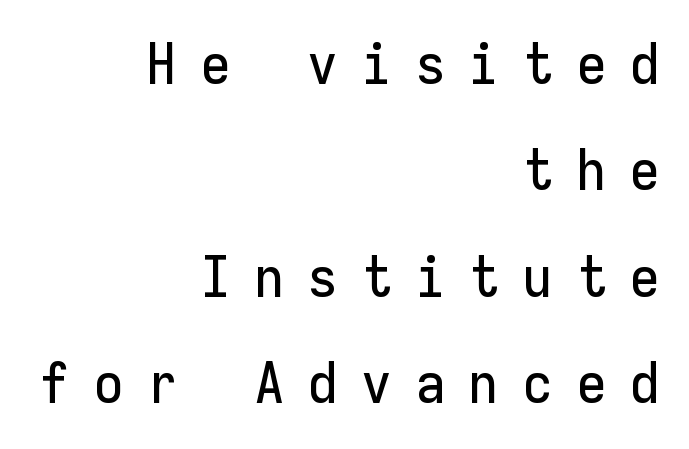
Q: Is the text italic (slanted)? A: No, it is upright.
Q: Is the typeface a serif or a sans-serif typeface? A: Sans-serif.
Q: Is the text underlined? A: No.
Q: How is the paragraph aligned? A: Right-aligned.
Q: Is the spacing between letters normal or unusually wide? A: Unusually wide.
Q: Is the spacing between lines tight, normal or loose? A: Loose.
Q: Width (condensed, normal, or wide)? A: Normal.
Q: Stroke contrast? A: Low.
Q: x-height? A: Medium.
Q: Monospaced? A: Yes.
